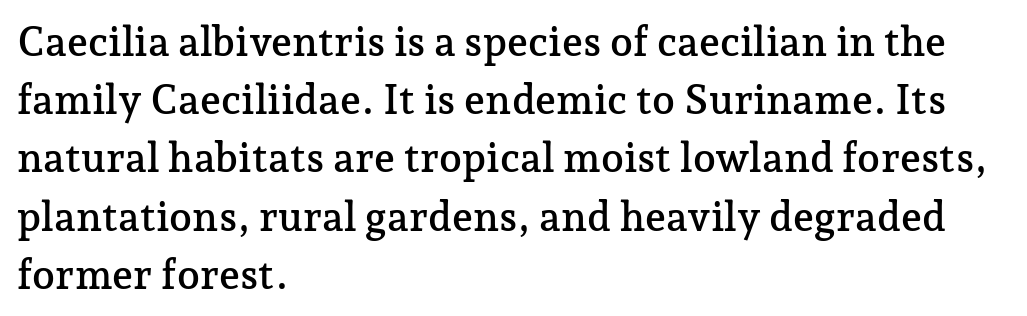
The image shows 41 px serif type, upright; set left-aligned, normal line spacing (1.42x), normal letter spacing, not underlined; low stroke contrast and a medium x-height.
